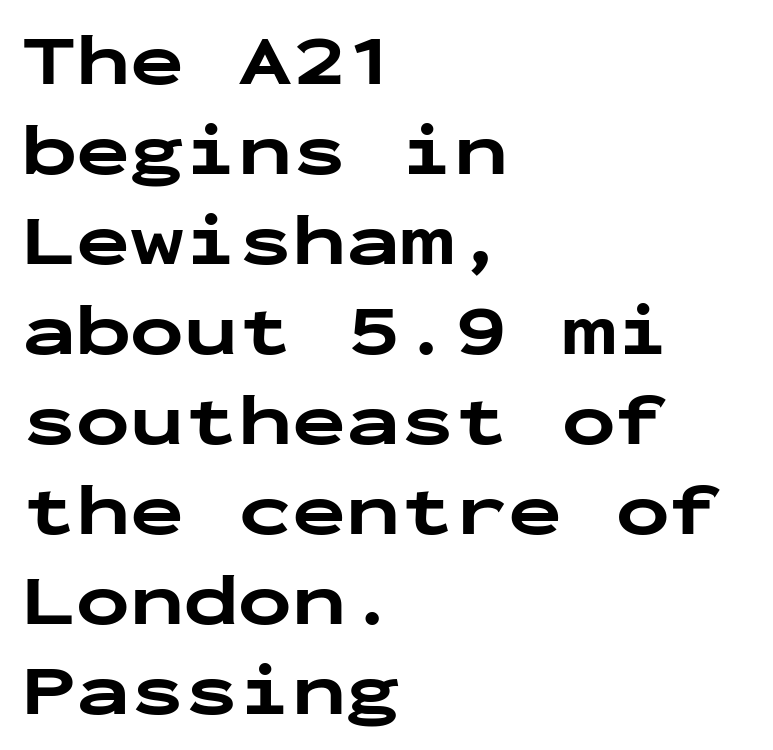
The image shows 72 px bold, wide sans-serif type, upright, monospaced; set left-aligned, normal line spacing (1.25x), normal letter spacing, not underlined; low stroke contrast and a medium x-height.
